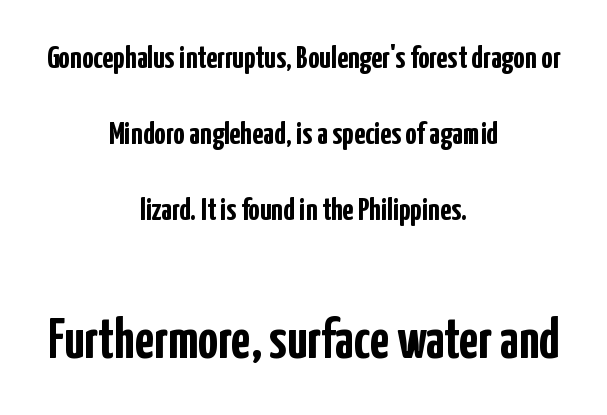
The face used here is a sans, in the tradition of grotesques and geometrics. These lines keep a tight, regular rhythm from letter to letter. Heavy-handed strokes throughout: this text is bold. Caption: upper text group reduced, lower text group enlarged. Do the characters align in a grid? No, the font is proportional.
